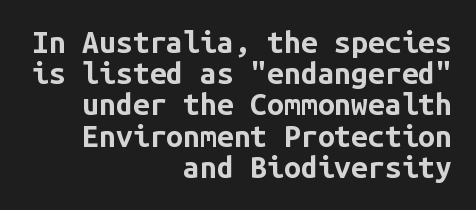
The letters stand straight up with perfectly vertical stems. Does the type have serifs? No, each stem ends abruptly. The rendering anchors every line to the right-hand side. Set as a true bold cut, around the 700 mark.
